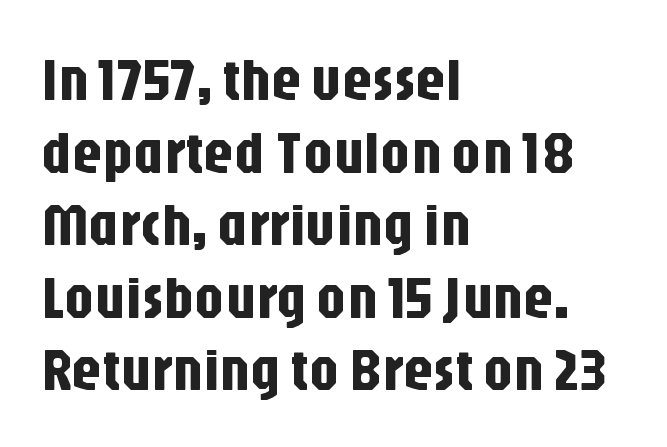
{"serif": "no", "italic": "no", "width": "condensed", "stroke_contrast": "low", "x_height": "large", "monospaced": "no", "underline": "no", "align": "left", "line_spacing_ratio": 1.23, "letter_spacing": "normal", "letter_spacing_em": 0.0, "glyph_px": 59}
